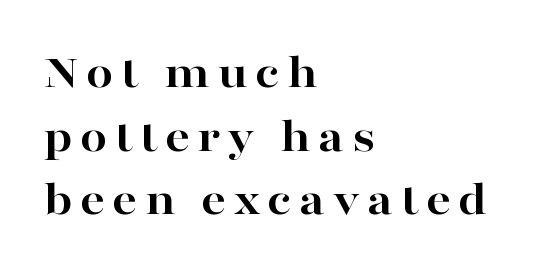
I'd call this a serif setting — the letters wear small feet. Looks like regular typesetting: each glyph gets only the width it needs. Does the copy run flush right? No — it runs flush left. Does the lettering tilt? It doesn't — this is upright. Reading down the column, the eye jumps a familiar distance to each next line. Is the type bold? Yes — the strokes are clearly thick and heavy.
